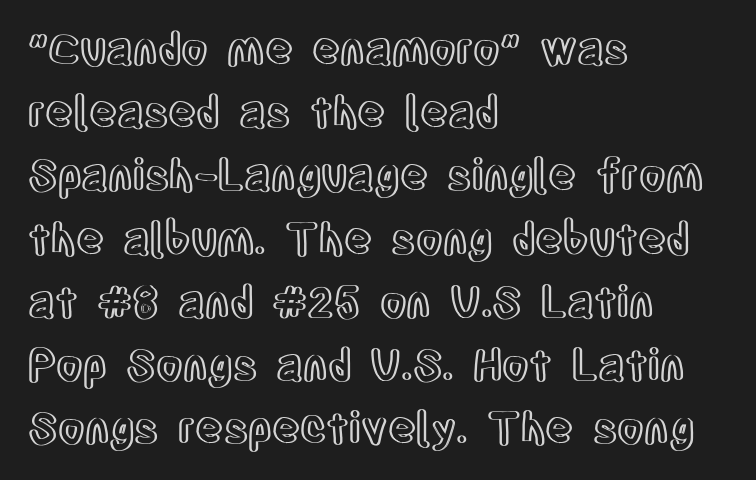
{"italic": "no", "width": "condensed", "x_height": "large", "monospaced": "no", "underline": "no", "align": "left", "line_spacing": "normal", "line_spacing_ratio": 1.47, "letter_spacing": "normal", "letter_spacing_em": 0.0, "glyph_px": 43}
